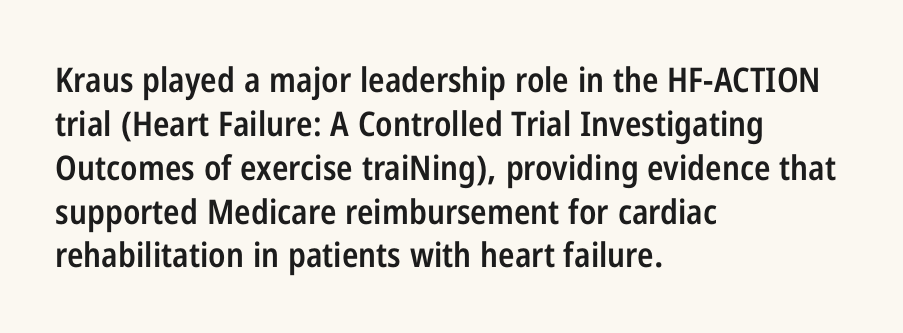
{"serif": "no", "italic": "no", "bold": "semi", "weight": "semibold", "width": "condensed", "stroke_contrast": "low", "x_height": "medium", "monospaced": "no", "underline": "no", "align": "left", "line_spacing": "normal", "line_spacing_ratio": 1.29, "letter_spacing": "normal", "letter_spacing_em": 0.0, "glyph_px": 34}
